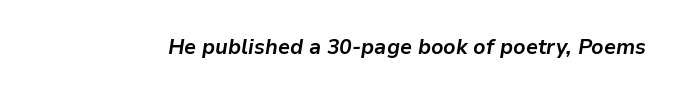
{"italic": "yes", "lean": "right", "slant_degrees": 9, "bold": "yes", "underline": "no", "letter_spacing": "normal", "letter_spacing_em": 0.0, "glyph_px": 21}
